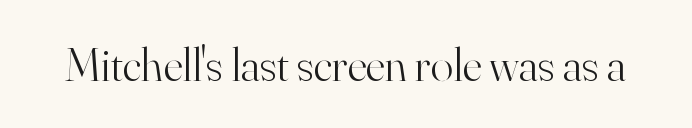
The image shows 47 px light serif type, upright; set normal letter spacing, not underlined; high stroke contrast and a small x-height.
